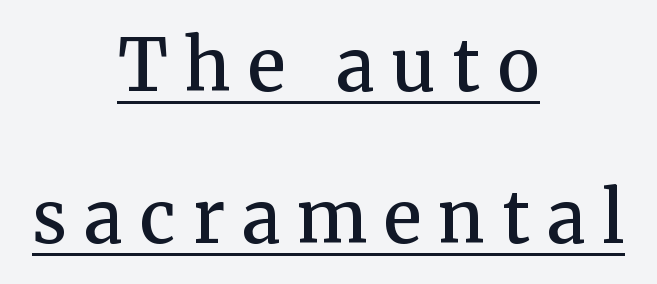
The words here are underlined. The letters stand straight up with perfectly vertical stems. Slightly chunky letters — semibold, I'd say, not full bold. Does the copy run flush right? No — it is centered line by line. Type style note: has serifs. This sample uses expanded letter spacing, leaving extra air between glyphs.
